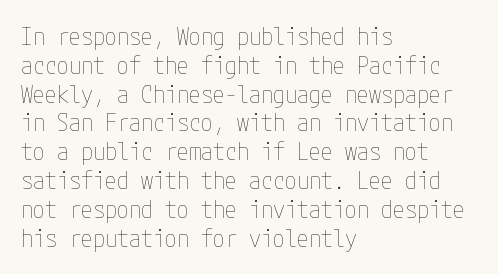
{"italic": "no", "bold": "no", "underline": "no", "align": "left", "line_spacing_ratio": 1.2, "letter_spacing": "normal", "letter_spacing_em": 0.0, "glyph_px": 24}
